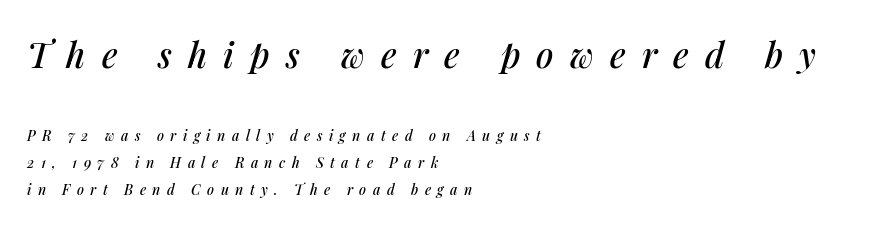
Each word looks stretched out because of the extra space between its letters. Here the designer chose a conventional face with non-uniform glyph widths. The lettering tilts uniformly, giving the passage an italic look. Lines of text with bare space underneath. The initial chunk of copy outweighs the following chunk in type size.
